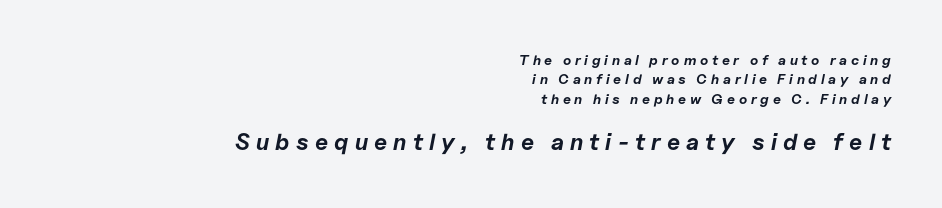
{"italic": "yes", "lean": "right", "slant_degrees": 11, "bold": "yes", "underline": "no", "align": "right", "line_spacing": "normal", "line_spacing_ratio": 1.38, "letter_spacing": "wide", "letter_spacing_em": 0.27, "larger_block": "second", "size_ratio": 1.64, "glyph_px": 23}
